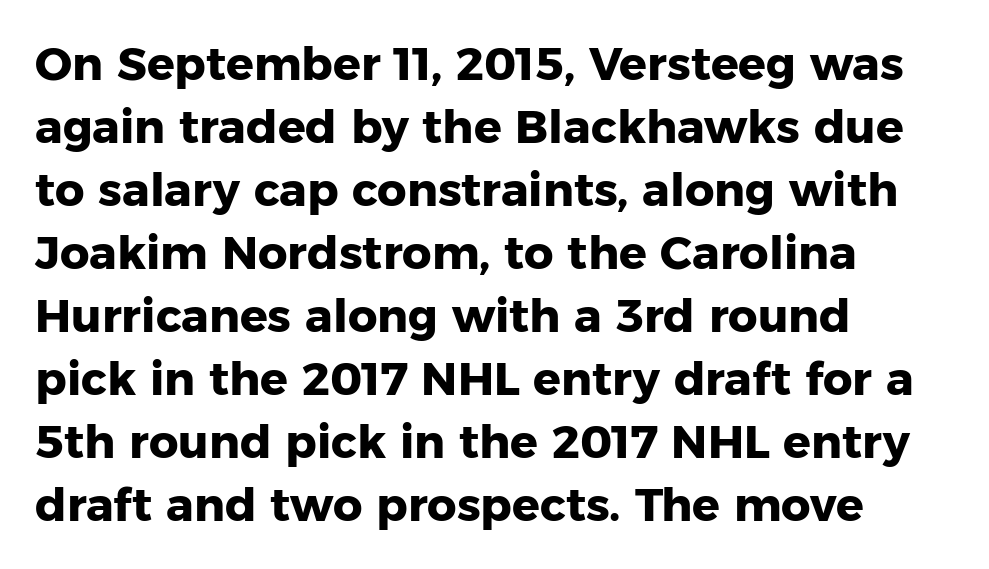
The image shows 46 px heavy sans-serif type, upright; set left-aligned, normal line spacing (1.37x), normal letter spacing, not underlined; low stroke contrast and a medium x-height.
